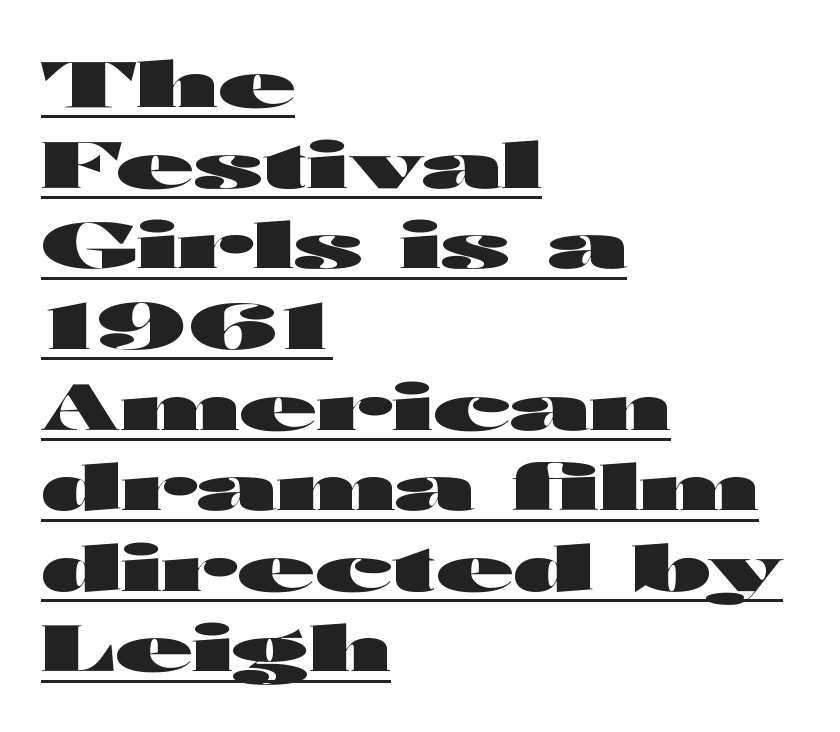
The image shows 63 px heavy, wide sans-serif type, upright; set left-aligned, normal line spacing (1.28x), normal letter spacing, underlined; high stroke contrast and a medium x-height.
